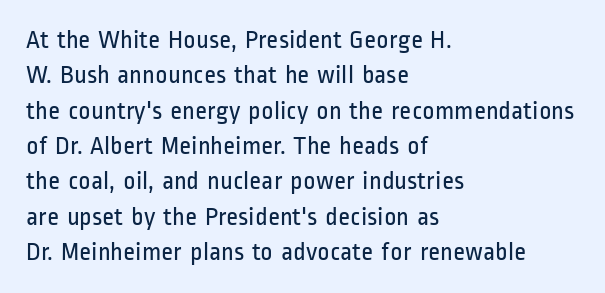
{"italic": "no", "bold": "no", "underline": "no", "align": "left", "line_spacing": "normal", "line_spacing_ratio": 1.36, "letter_spacing": "normal", "letter_spacing_em": 0.0, "glyph_px": 26}
